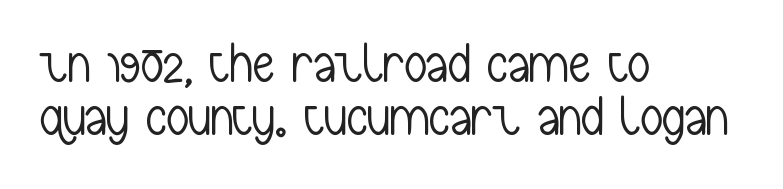
The lines are packed closely together with very little leading. Typeset ragged right — the left edge is the straight one. Students, note that the glyphs here touch the page at normal intervals. Letterform terminals end flat and unadorned throughout the passage. Stroke mass is kept to a normal reading level or below.
